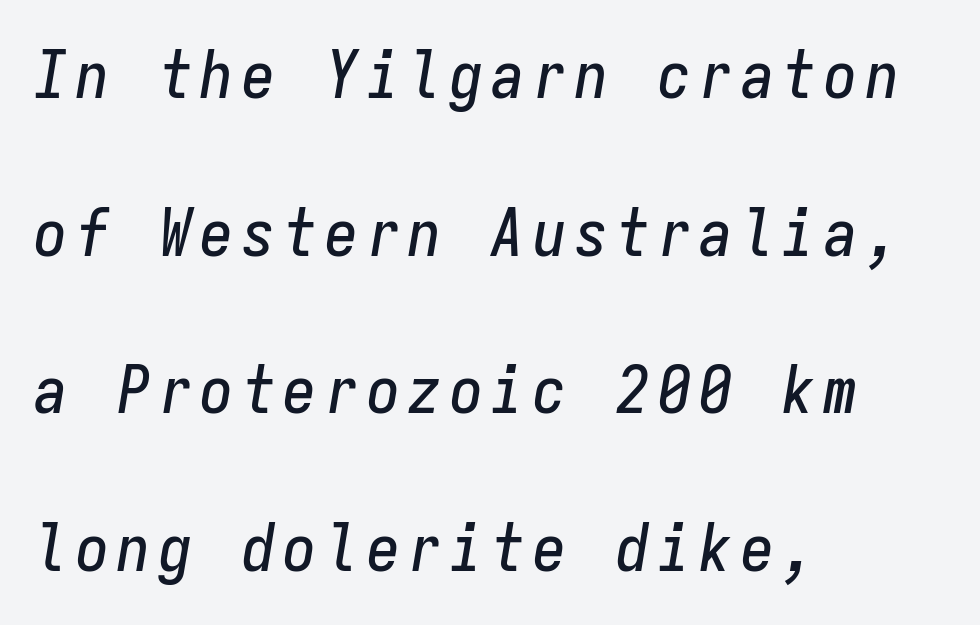
The image shows 66 px condensed type, italic (leaning right), monospaced; set left-aligned, loose line spacing (2.39x), not underlined; low stroke contrast and a medium x-height.
